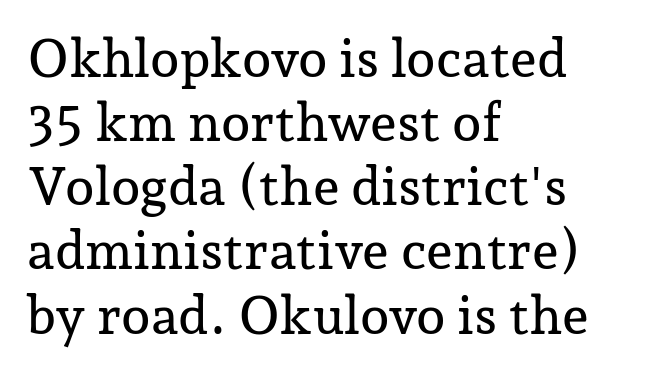
The image shows 53 px serif type, upright; set left-aligned, line spacing 1.21x, normal letter spacing, not underlined; low stroke contrast and a medium x-height.
